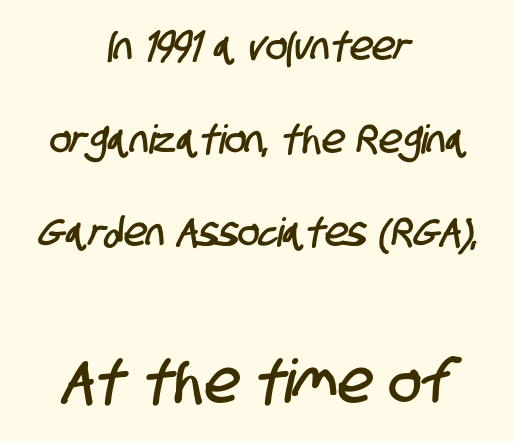
The image shows 60 px condensed sans-serif type; set centered, loose line spacing (2.32x), normal letter spacing, not underlined; the second (bottom) block is 1.5x larger; low stroke contrast and a large x-height.
